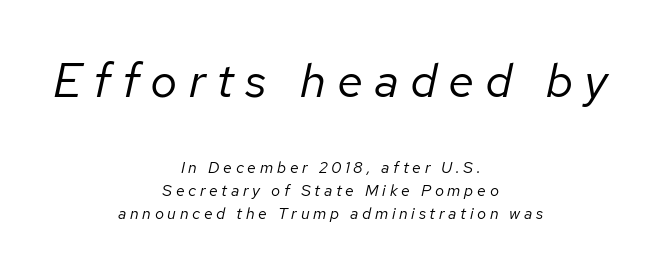
Q: Is the text bold? A: No.
Q: Is the text italic (slanted)? A: Yes, it leans right by about 12 degrees.
Q: Is the text underlined? A: No.
Q: How is the paragraph aligned? A: Centered.
Q: Is the spacing between letters normal or unusually wide? A: Unusually wide.
Q: Is the spacing between lines tight, normal or loose? A: Normal.
Q: Which block of text is set in a larger size, the first (top) or the second (bottom)? A: The first (top) one.
Q: Width (condensed, normal, or wide)? A: Normal.
Q: Stroke contrast? A: Low.
Q: x-height? A: Medium.
Q: Monospaced? A: No.
